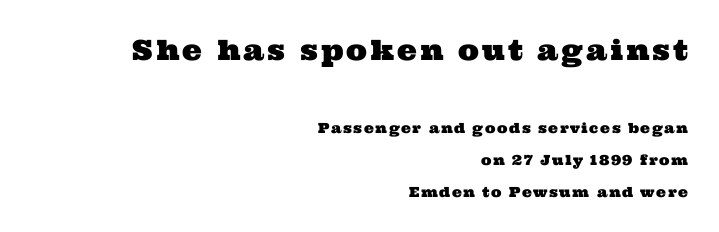
{"serif": "yes", "width": "wide", "stroke_contrast": "medium", "x_height": "medium", "monospaced": "no", "underline": "no", "align": "right", "line_spacing": "loose", "line_spacing_ratio": 2.29, "larger_block": "first", "size_ratio": 2.0, "glyph_px": 28}
